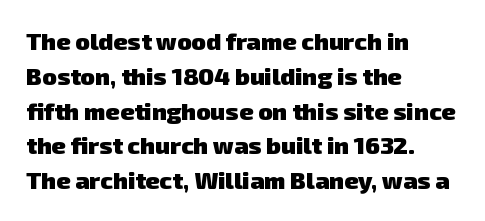
{"bold": "yes", "underline": "no", "align": "left", "line_spacing": "normal", "line_spacing_ratio": 1.45, "letter_spacing": "normal", "letter_spacing_em": 0.0, "glyph_px": 24}
